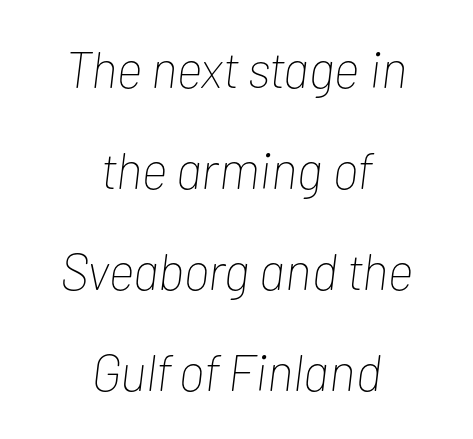
Spacing verdict: proportional, widths tailored to each character. These lines were composed using italics. Honestly, the letter spacing is just normal — you wouldn't notice it. The rendering positions every line midway between the sides.
